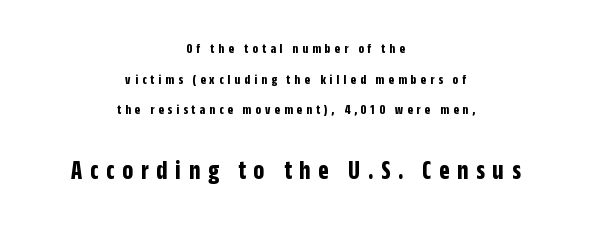
Q: Is the text bold? A: Yes.
Q: Is the text italic (slanted)? A: No, it is upright.
Q: Is the text underlined? A: No.
Q: How is the paragraph aligned? A: Centered.
Q: Is the spacing between letters normal or unusually wide? A: Unusually wide.
Q: Is the spacing between lines tight, normal or loose? A: Loose.
Q: Which block of text is set in a larger size, the first (top) or the second (bottom)? A: The second (bottom) one.
